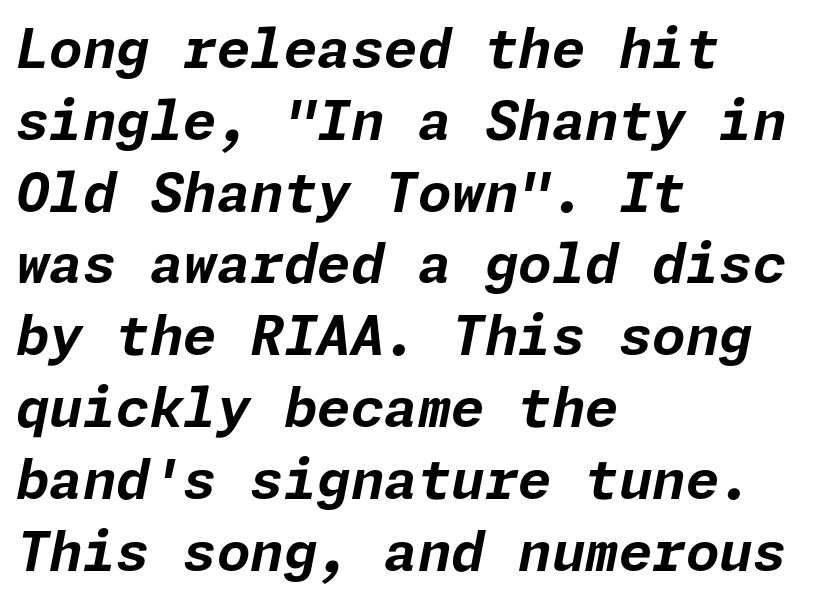
Designer's note — italics engaged. The letterforms sit shoulder to shoulder at normal distance. In terms of weight, the rendering is a true, heavy bold. The compositor pushed each line to the left boundary.
